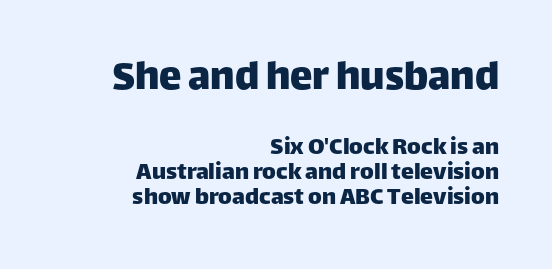
{"serif": "no", "italic": "no", "width": "normal", "stroke_contrast": "low", "x_height": "large", "monospaced": "no", "underline": "no", "align": "right", "line_spacing": "tight", "line_spacing_ratio": 0.97, "letter_spacing": "normal", "letter_spacing_em": 0.0, "larger_block": "first", "size_ratio": 1.73, "glyph_px": 45}
